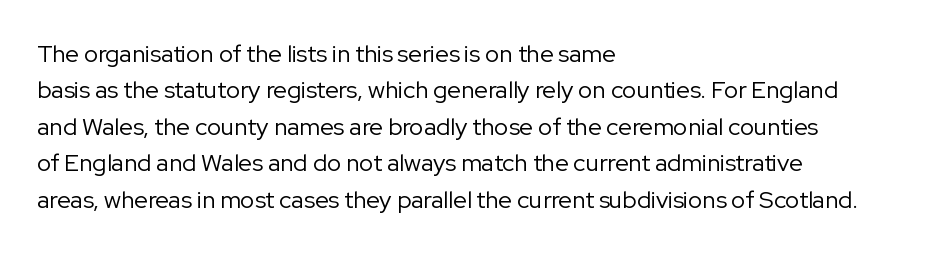
Q: Is the text bold? A: No.
Q: Is the text italic (slanted)? A: No, it is upright.
Q: Is the text underlined? A: No.
Q: How is the paragraph aligned? A: Left-aligned.
Q: Is the spacing between letters normal or unusually wide? A: Normal.
Q: Is the spacing between lines tight, normal or loose? A: Normal.
